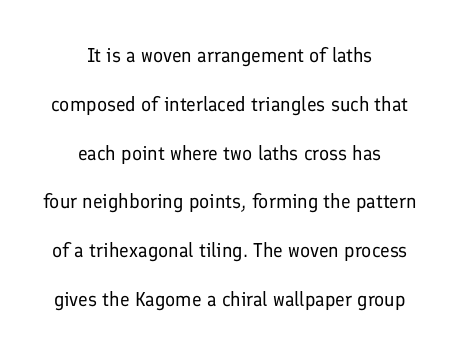
Lines of text with bare space underneath. Unbolded letterforms with no extra heft. Centered paragraph, ragged on both sides. The horizontal fit of the characters is conventional and even.
